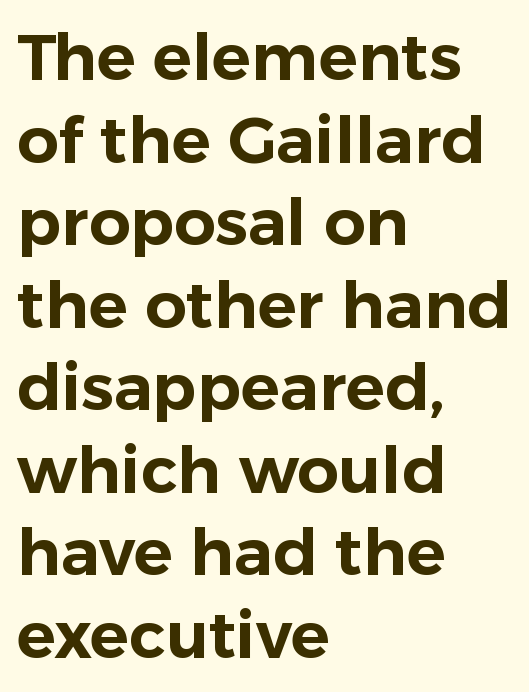
{"serif": "no", "italic": "no", "width": "normal", "stroke_contrast": "low", "x_height": "medium", "monospaced": "no", "underline": "no", "align": "left", "line_spacing": "normal", "line_spacing_ratio": 1.27, "letter_spacing": "normal", "letter_spacing_em": 0.0, "glyph_px": 65}
